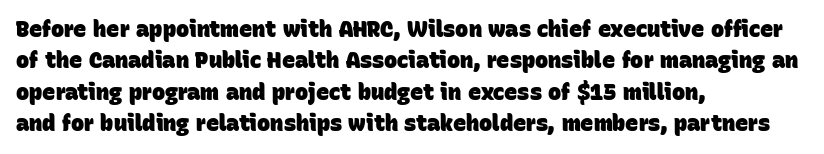
Students, this is bold: see how much ink each stroke carries. A typesetter would call this leading conventional body-copy spacing. A classic flush-left, rag-right setting is used for this passage. Does extra space separate the letters? No, they use regular spacing.
